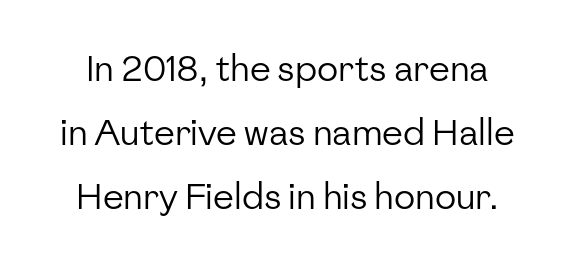
The image shows 35 px regular-weight sans-serif type, upright; set line spacing 1.83x, normal letter spacing, not underlined; low stroke contrast and a medium x-height.
